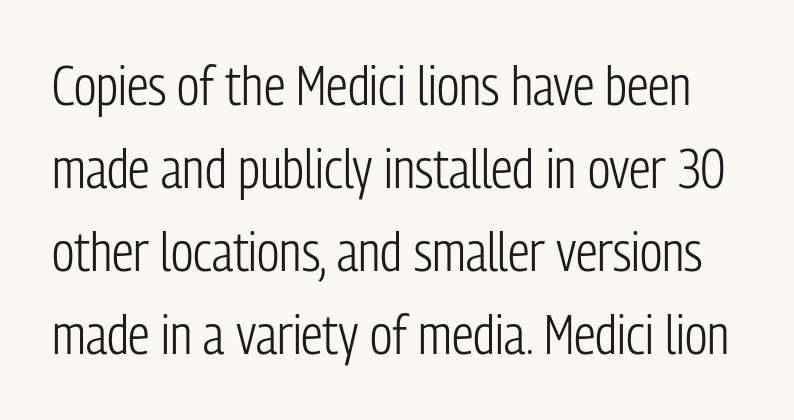
Clear beneath every line of the passage. Font category for this specimen: sans-serif. Here the designer chose a conventional face with non-uniform glyph widths. One glance says typical: line gaps are just what's usual. The letters sit at their default tracking, neither squeezed nor spread.
